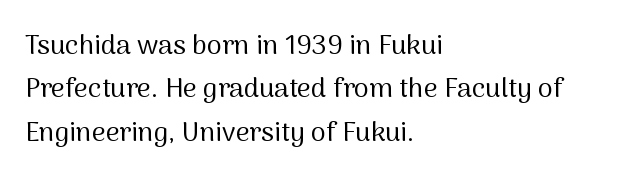
Caption: multi-line text, flush left, ragged right. Weight: regular or lighter. This rendering leaves character spacing at its baseline value. Quick note: not italic, upright. Beneath every word, the page is bare. A typesetter would call this leading conventional body-copy spacing.
